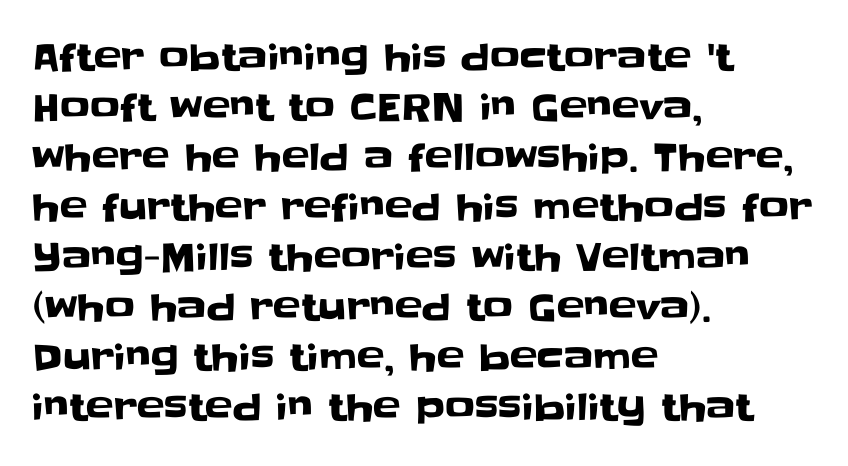
Standard letterfit; no display-style spreading of the glyphs. Anything drawn beneath the words? Only blank space. Evenly set lines give the paragraph a standard silhouette. Casual observation: everything's shoved over to the left.
